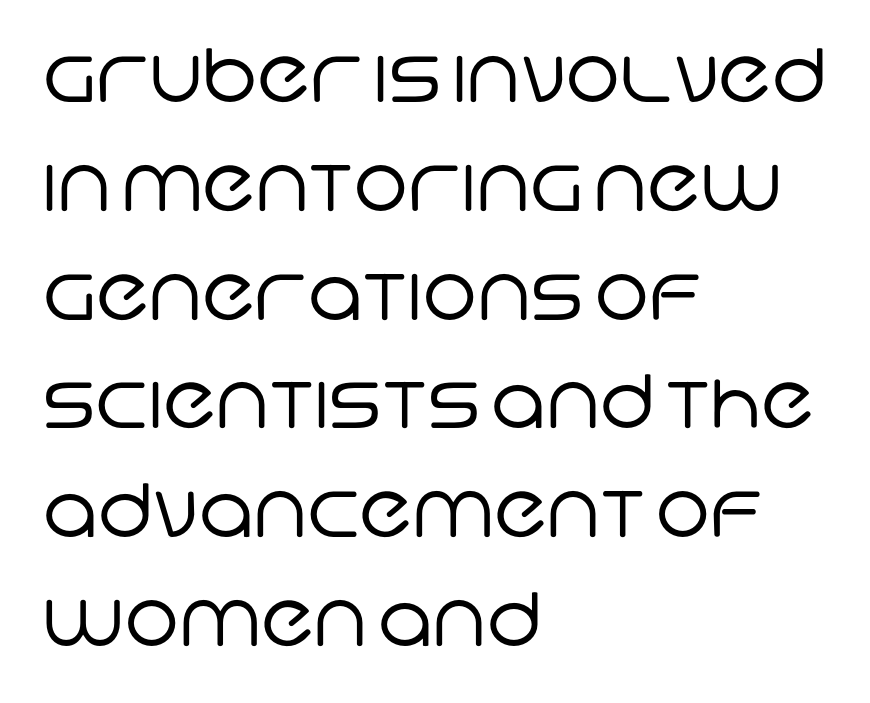
The image shows 74 px regular-weight sans-serif type; set left-aligned, normal line spacing (1.47x), normal letter spacing, not underlined; low stroke contrast and a large x-height.
